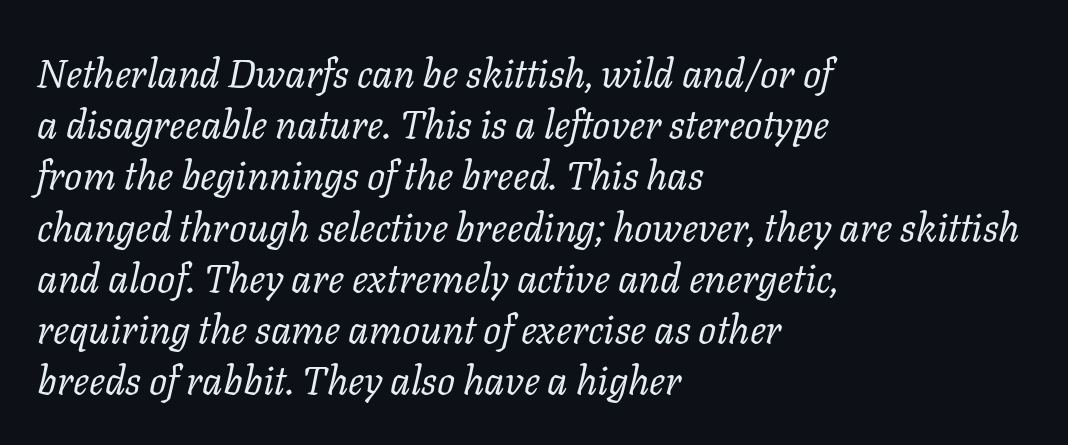
The image shows 40 px regular-weight serif type, italic (leaning right); set left-aligned, normal line spacing (1.28x), normal letter spacing, not underlined; low stroke contrast and a medium x-height.
